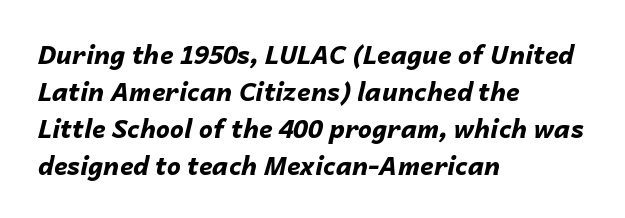
Which margin do the lines hug? The left one — the right edge is uneven. If you measured baseline to baseline, you'd find a middling distance. Nothing unusual about the tracking: characters are spaced as the font intends. Unmarked baselines from the first word to the last. The rendering uses a bold face; every stroke is thick and dark.
